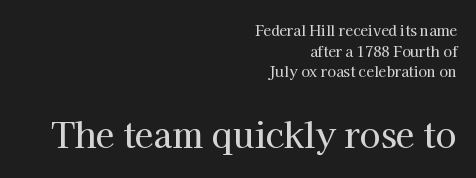
{"serif": "yes", "italic": "no", "width": "normal", "stroke_contrast": "high", "x_height": "medium", "monospaced": "no", "underline": "no", "align": "right", "line_spacing": "normal", "line_spacing_ratio": 1.48, "letter_spacing": "normal", "letter_spacing_em": 0.0, "larger_block": "second", "size_ratio": 2.43, "glyph_px": 34}
